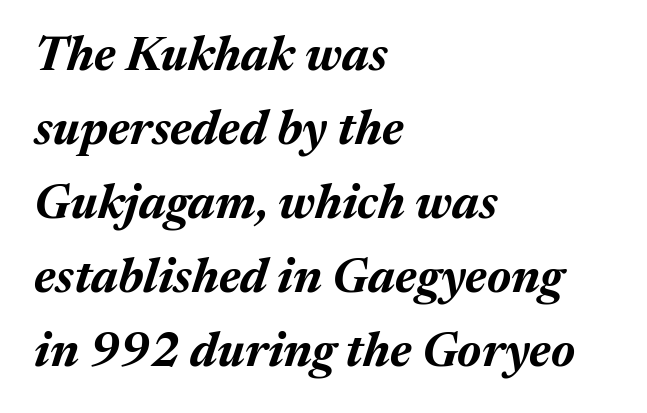
{"italic": "yes", "lean": "right", "slant_degrees": 17, "bold": "yes", "weight": "bold", "width": "normal", "stroke_contrast": "medium", "x_height": "medium", "monospaced": "no", "underline": "no", "align": "left", "line_spacing": "normal", "line_spacing_ratio": 1.54, "letter_spacing": "normal", "letter_spacing_em": 0.0, "glyph_px": 48}
